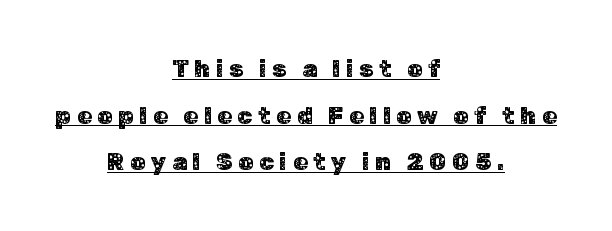
Q: Is the text italic (slanted)? A: No, it is upright.
Q: Is the text underlined? A: Yes.
Q: How is the paragraph aligned? A: Centered.
Q: Is the spacing between letters normal or unusually wide? A: Unusually wide.
Q: Is the spacing between lines tight, normal or loose? A: Loose.
